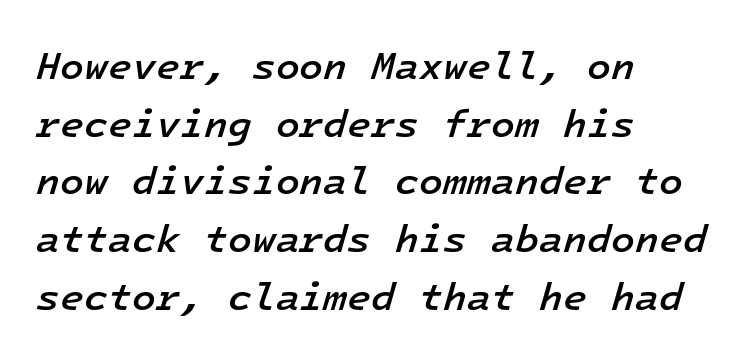
The image shows 39 px semibold type, italic (leaning right), monospaced; set left-aligned, normal line spacing (1.48x), normal letter spacing, not underlined; low stroke contrast and a medium x-height.
